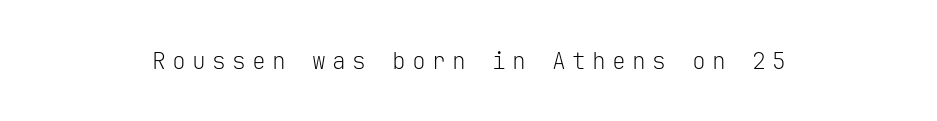
The image shows 23 px text type, upright; set centered, unusually wide letter spacing (+0.27 em), not underlined.
